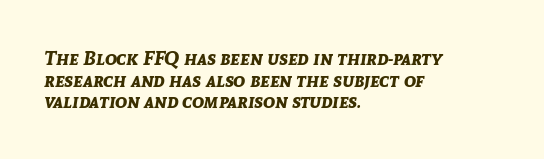
{"italic": "yes", "lean": "right", "slant_degrees": 8, "bold": "yes", "underline": "no", "align": "left", "line_spacing": "tight", "line_spacing_ratio": 1.08, "letter_spacing": "normal", "letter_spacing_em": 0.0, "glyph_px": 20}
